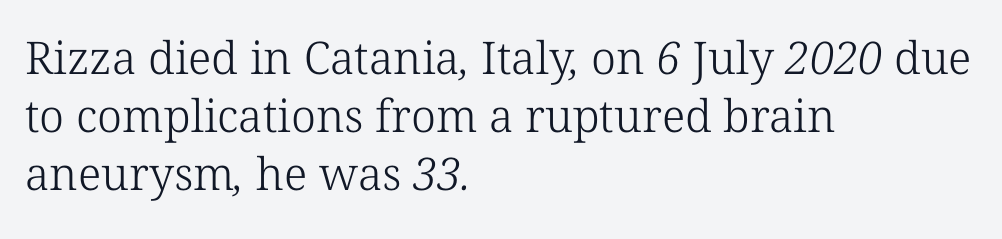
{"serif": "yes", "bold": "no", "weight": "light", "width": "normal", "stroke_contrast": "low", "x_height": "medium", "monospaced": "no", "underline": "no", "align": "left", "line_spacing": "normal", "line_spacing_ratio": 1.29, "letter_spacing": "normal", "letter_spacing_em": 0.0, "glyph_px": 45}
